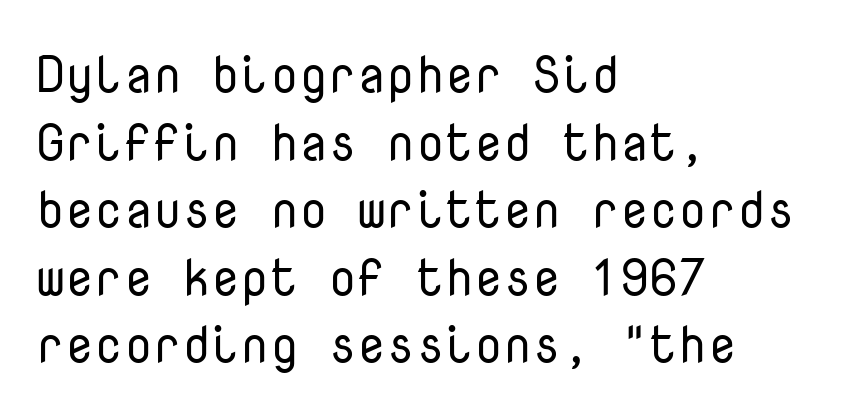
Only glyphs here, with clear space below each row. The passage shown has conventional tracking throughout. When letters stand straight like this, we call the style roman or upright. The passage shown is not bold in any degree. Every character here occupies the same horizontal width, giving the sample a typewriter-like rhythm. Look at the bottom of the vertical strokes: they stop flat, with no serifs.
